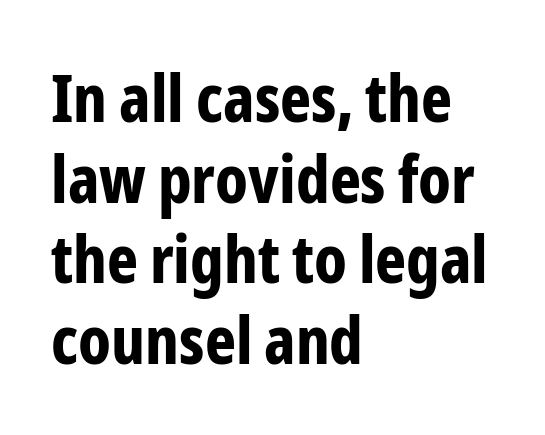
{"serif": "no", "italic": "no", "bold": "yes", "weight": "bold", "width": "condensed", "stroke_contrast": "low", "x_height": "medium", "monospaced": "no", "underline": "no", "align": "left", "line_spacing_ratio": 1.22, "letter_spacing": "normal", "letter_spacing_em": 0.0, "glyph_px": 66}
